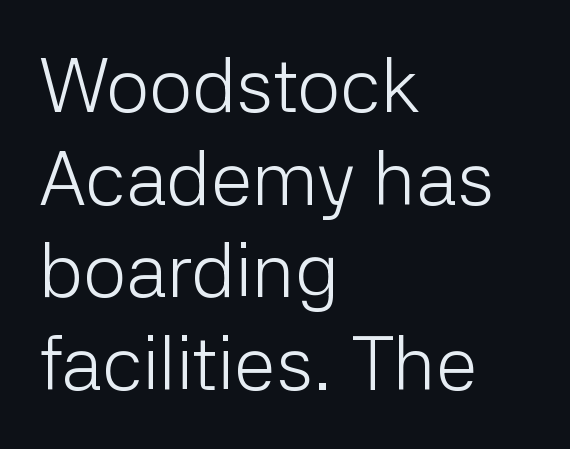
Left-aligned paragraph, ragged on the right. Descender tails drop into unmarked territory. A typesetter would call this zero additional tracking. The type family on display is of the sans-serif kind. The face looks like a standard text weight, possibly lighter. In terms of posture, this sample is upright.
